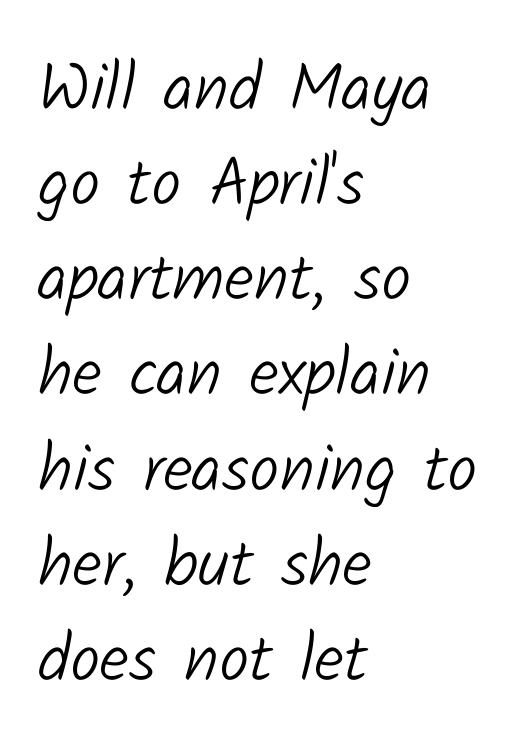
Q: Is the text bold? A: No.
Q: Is the typeface a serif or a sans-serif typeface? A: Sans-serif.
Q: Is the text underlined? A: No.
Q: How is the paragraph aligned? A: Left-aligned.
Q: Is the spacing between letters normal or unusually wide? A: Normal.
Q: Is the spacing between lines tight, normal or loose? A: Normal.
Q: Width (condensed, normal, or wide)? A: Normal.
Q: Stroke contrast? A: Low.
Q: x-height? A: Medium.
Q: Monospaced? A: No.
